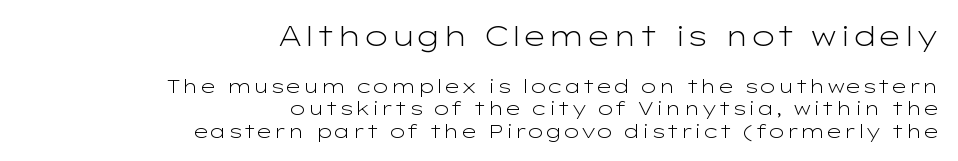
Q: Is the text bold? A: No.
Q: Is the text italic (slanted)? A: No, it is upright.
Q: Is the typeface a serif or a sans-serif typeface? A: Sans-serif.
Q: Is the text underlined? A: No.
Q: How is the paragraph aligned? A: Right-aligned.
Q: Is the spacing between letters normal or unusually wide? A: Normal.
Q: Which block of text is set in a larger size, the first (top) or the second (bottom)? A: The first (top) one.
Q: Width (condensed, normal, or wide)? A: Wide.
Q: Stroke contrast? A: Low.
Q: x-height? A: Medium.
Q: Monospaced? A: No.
